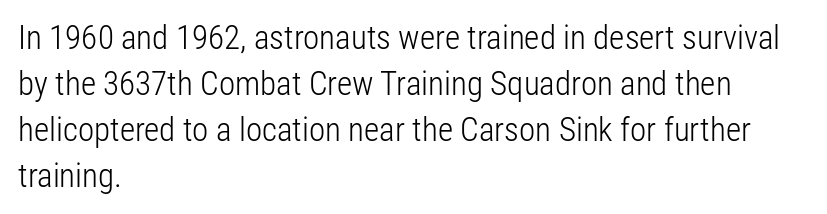
The line texture is even and compact thanks to regular tracking. Compared with typical paragraphs, the rows here are spaced about the same. One-word summary of the alignment: left. You could not count columns in this text — the font is proportionally spaced. These lines are composed in type without serifs. The specimen omits any rule beneath the text block's lines.
